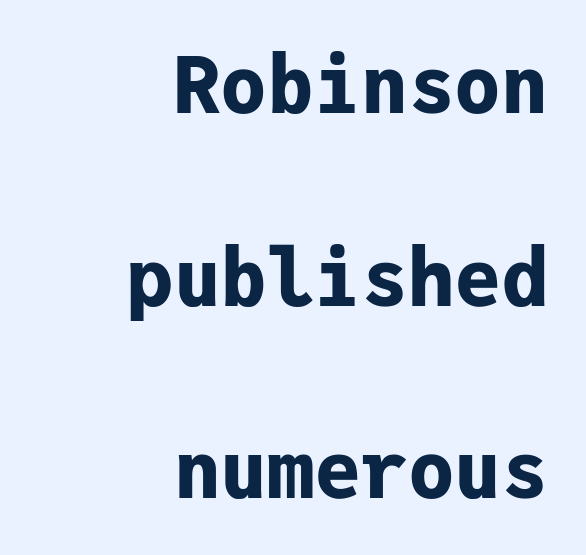
The image shows 78 px bold sans-serif type, upright, monospaced; set right-aligned, loose line spacing (2.47x), normal letter spacing, not underlined; low stroke contrast and a medium x-height.
